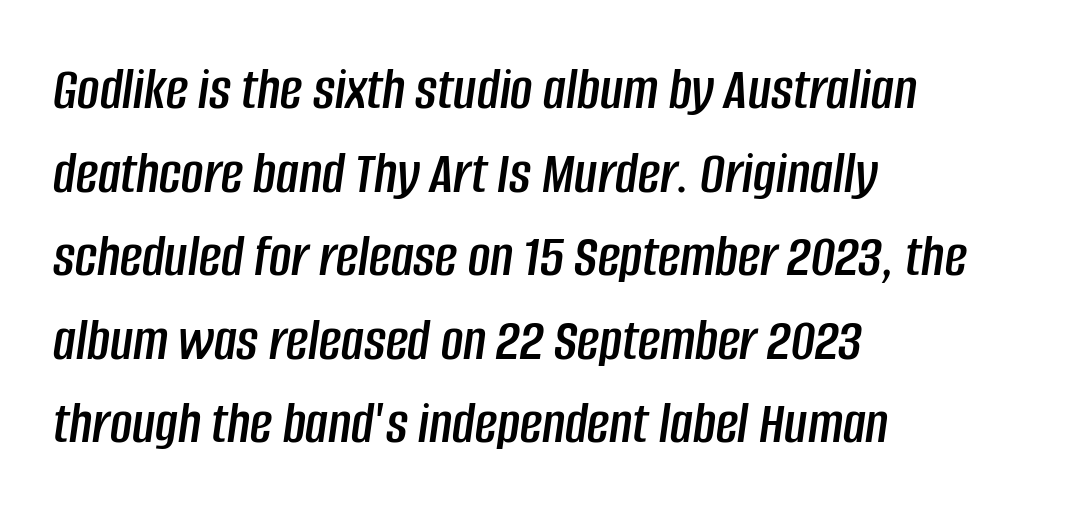
{"italic": "yes", "lean": "right", "slant_degrees": 8, "width": "condensed", "stroke_contrast": "low", "x_height": "large", "monospaced": "no", "underline": "no", "align": "left", "line_spacing": "normal", "line_spacing_ratio": 1.37, "letter_spacing": "normal", "letter_spacing_em": 0.0, "glyph_px": 61}
